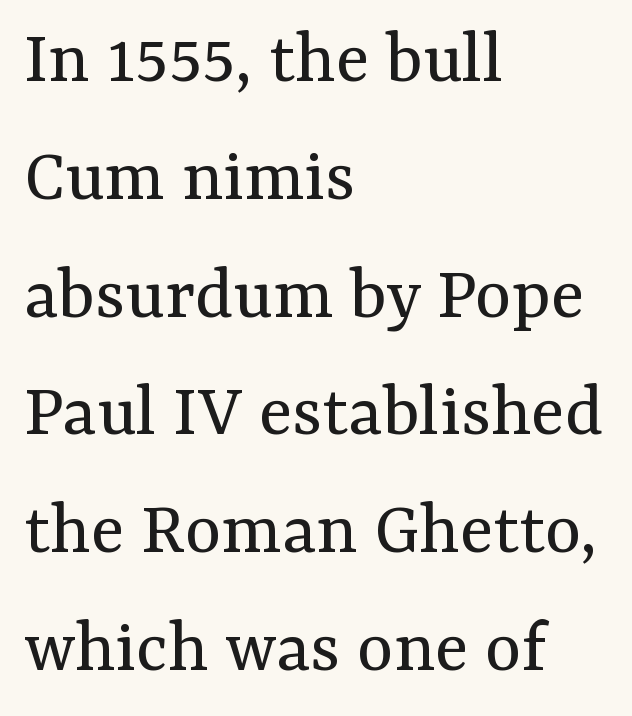
The image shows 78 px regular-weight serif type, upright; set left-aligned, normal line spacing (1.51x), normal letter spacing, not underlined; medium stroke contrast and a medium x-height.
